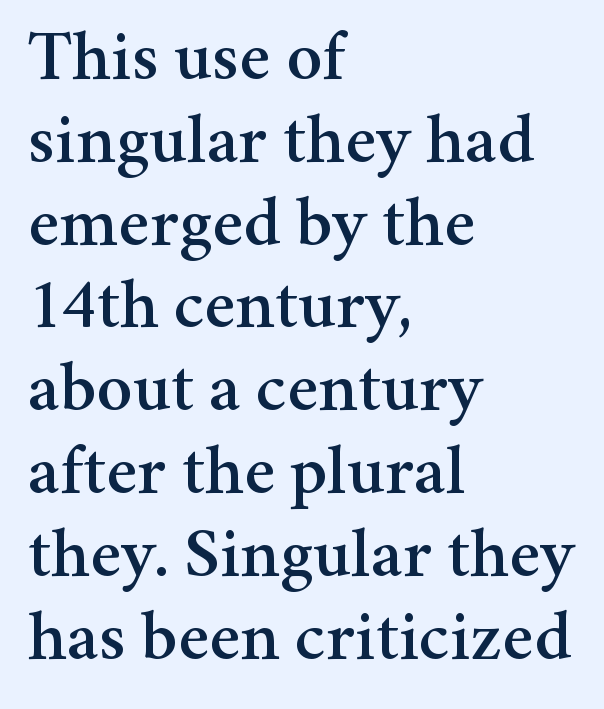
Q: Is the text italic (slanted)? A: No, it is upright.
Q: Is the typeface a serif or a sans-serif typeface? A: Serif.
Q: Is the text underlined? A: No.
Q: How is the paragraph aligned? A: Left-aligned.
Q: Is the spacing between letters normal or unusually wide? A: Normal.
Q: Is the spacing between lines tight, normal or loose? A: Tight.
Q: Width (condensed, normal, or wide)? A: Normal.
Q: Stroke contrast? A: Medium.
Q: x-height? A: Medium.
Q: Monospaced? A: No.
